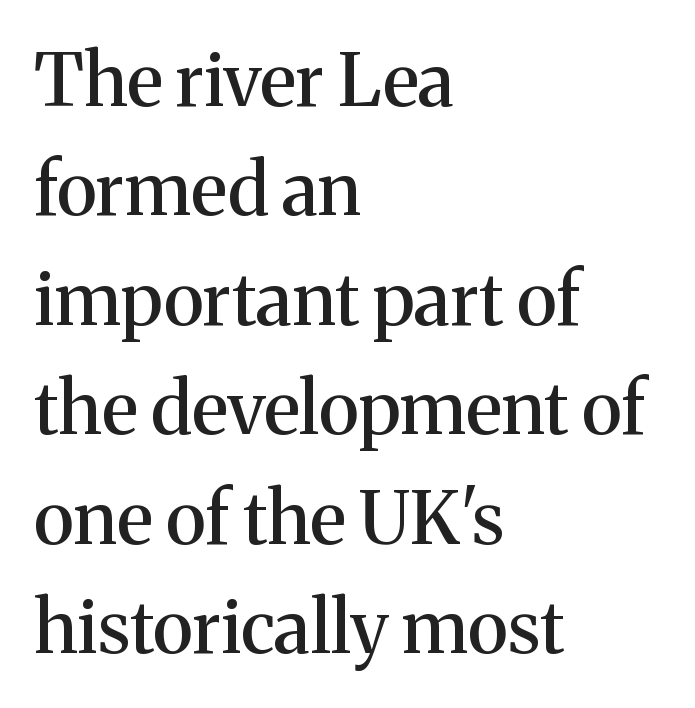
{"serif": "yes", "italic": "no", "width": "normal", "stroke_contrast": "medium", "x_height": "medium", "monospaced": "no", "underline": "no", "align": "left", "line_spacing": "normal", "line_spacing_ratio": 1.5, "letter_spacing": "normal", "letter_spacing_em": 0.0, "glyph_px": 73}
